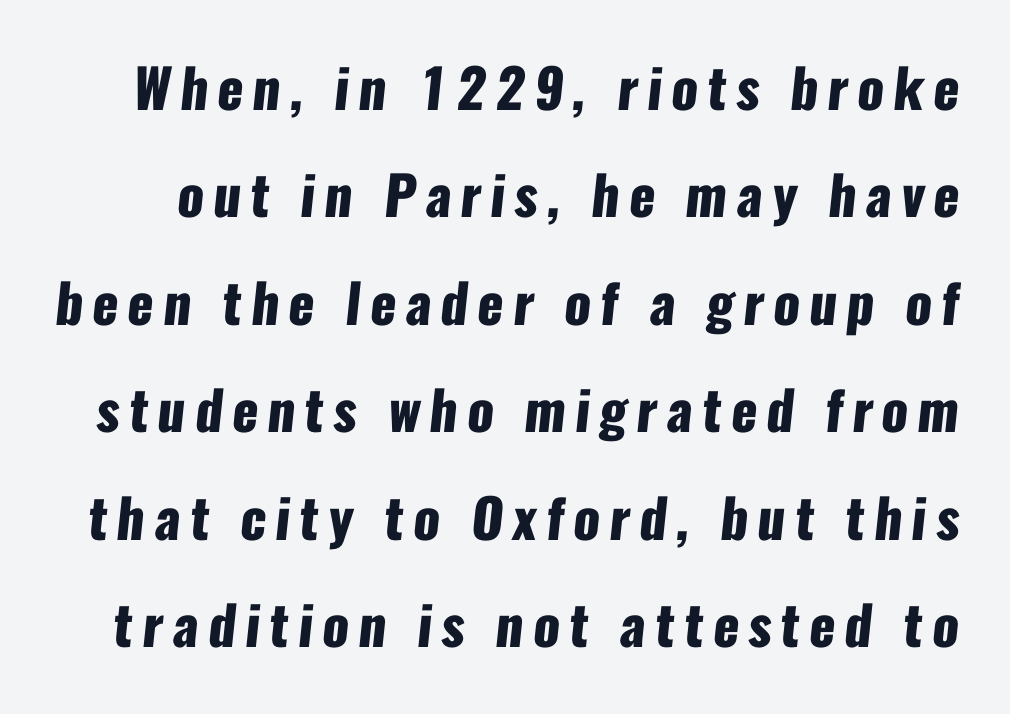
Q: Is the text bold? A: Yes.
Q: Is the typeface a serif or a sans-serif typeface? A: Sans-serif.
Q: Is the text underlined? A: No.
Q: Is the spacing between lines tight, normal or loose? A: Loose.
Q: Width (condensed, normal, or wide)? A: Condensed.
Q: Stroke contrast? A: Low.
Q: x-height? A: Medium.
Q: Monospaced? A: No.
